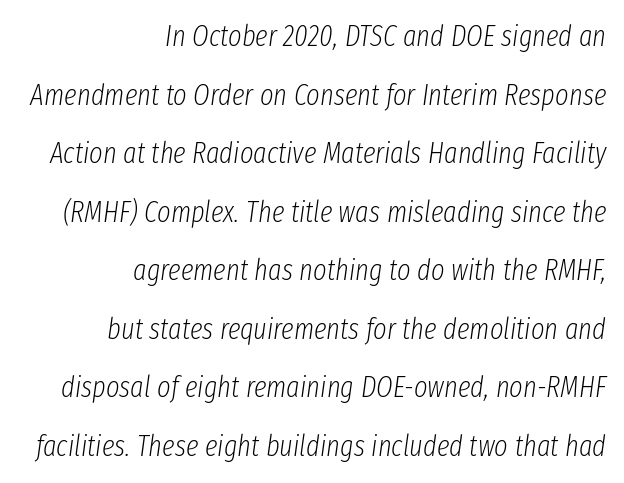
Q: Is the text bold? A: No.
Q: Is the text italic (slanted)? A: Yes, it leans right by about 8 degrees.
Q: Is the text underlined? A: No.
Q: How is the paragraph aligned? A: Right-aligned.
Q: Is the spacing between letters normal or unusually wide? A: Normal.
Q: Is the spacing between lines tight, normal or loose? A: Loose.
Q: Width (condensed, normal, or wide)? A: Condensed.
Q: Stroke contrast? A: Low.
Q: x-height? A: Medium.
Q: Monospaced? A: No.
